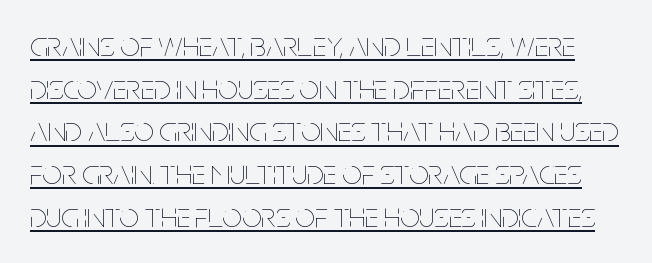
Q: Is the text bold? A: No.
Q: Is the text italic (slanted)? A: No, it is upright.
Q: Is the text underlined? A: Yes.
Q: Is the spacing between letters normal or unusually wide? A: Normal.
Q: Width (condensed, normal, or wide)? A: Condensed.
Q: Stroke contrast? A: Low.
Q: x-height? A: Large.
Q: Monospaced? A: No.
